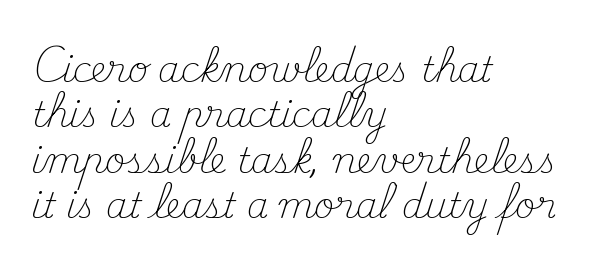
Q: Is the text bold? A: No.
Q: Is the text italic (slanted)? A: Yes.
Q: Is the typeface a serif or a sans-serif typeface? A: Serif.
Q: Is the text underlined? A: No.
Q: How is the paragraph aligned? A: Left-aligned.
Q: Is the spacing between letters normal or unusually wide? A: Normal.
Q: Is the spacing between lines tight, normal or loose? A: Normal.
Q: Width (condensed, normal, or wide)? A: Normal.
Q: Stroke contrast? A: Medium.
Q: x-height? A: Small.
Q: Monospaced? A: No.
